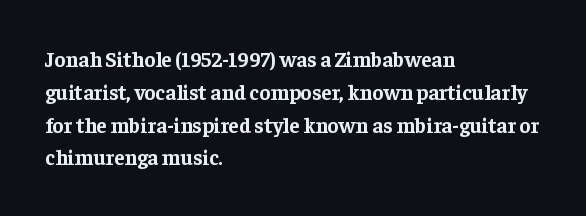
The image shows 21 px bold type, upright; set left-aligned, normal line spacing (1.56x), normal letter spacing, not underlined.
